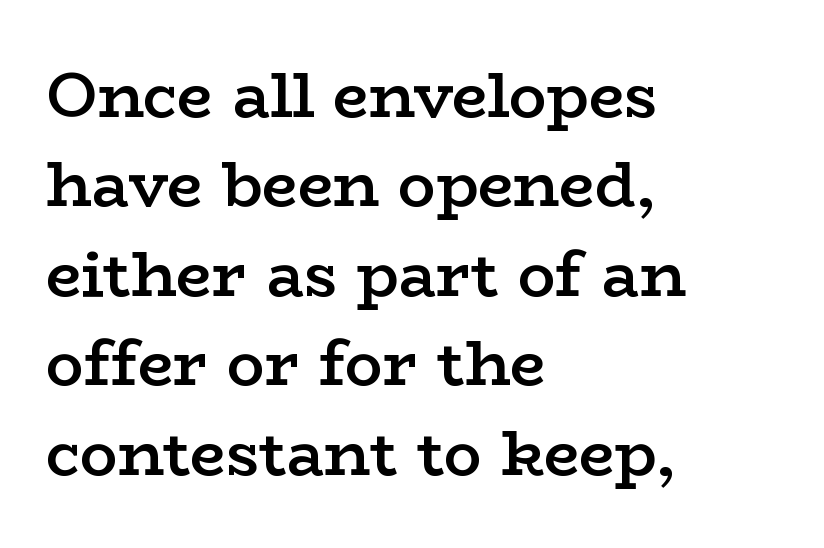
The image shows 63 px semibold, wide serif type, upright; set left-aligned, normal line spacing (1.42x), normal letter spacing, not underlined; low stroke contrast and a medium x-height.
